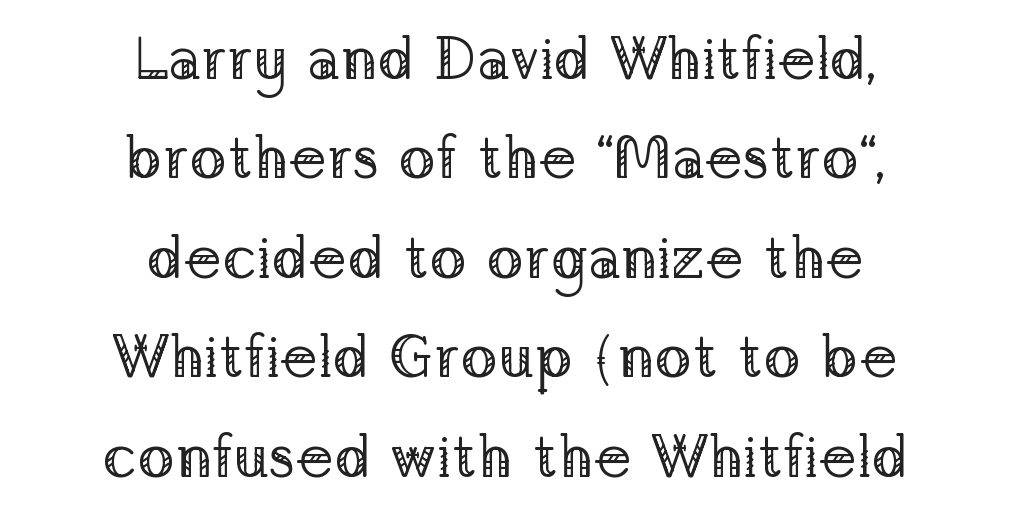
Q: Is the text bold? A: No.
Q: Is the text italic (slanted)? A: No, it is upright.
Q: Is the typeface a serif or a sans-serif typeface? A: Serif.
Q: Is the text underlined? A: No.
Q: How is the paragraph aligned? A: Centered.
Q: Is the spacing between letters normal or unusually wide? A: Normal.
Q: Is the spacing between lines tight, normal or loose? A: Normal.
Q: Width (condensed, normal, or wide)? A: Normal.
Q: Stroke contrast? A: Low.
Q: x-height? A: Medium.
Q: Monospaced? A: No.
